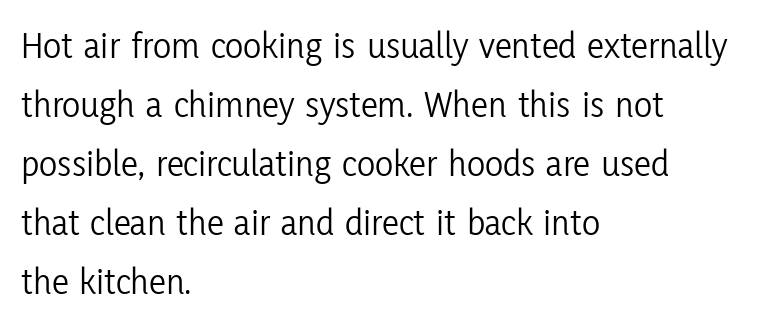
Students, note that the glyphs here touch the page at normal intervals. A typesetter would call this proportional, since set widths differ per character. When letters stand straight like this, we call the style roman or upright. Unmarked baselines from the first word to the last.
